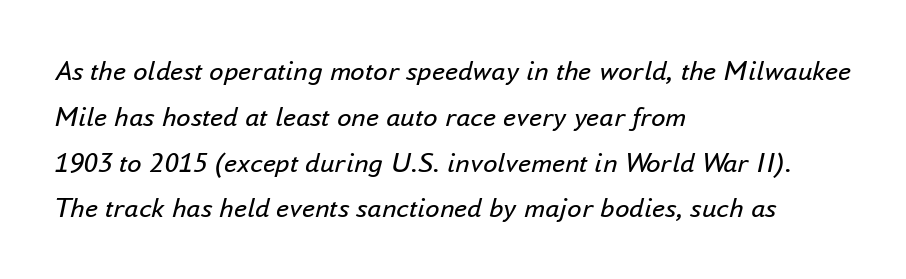
Bold? No — there's no thickening of the strokes. When letters slant like this, we call the style italic. You could not count columns in this text — the font is proportionally spaced. Descenders are the only things crossing below the line.
